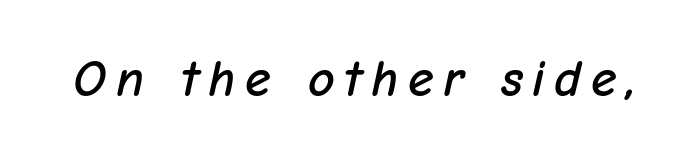
Q: Is the text italic (slanted)? A: Yes, it leans right by about 12 degrees.
Q: Is the text underlined? A: No.
Q: Width (condensed, normal, or wide)? A: Normal.
Q: Stroke contrast? A: Low.
Q: x-height? A: Medium.
Q: Monospaced? A: No.
